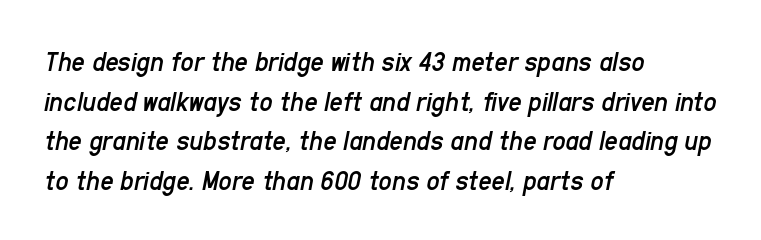
Q: Is the text bold? A: No.
Q: Is the text italic (slanted)? A: Yes, it leans right by about 11 degrees.
Q: Is the text underlined? A: No.
Q: How is the paragraph aligned? A: Left-aligned.
Q: Is the spacing between letters normal or unusually wide? A: Normal.
Q: Is the spacing between lines tight, normal or loose? A: Normal.
Q: Width (condensed, normal, or wide)? A: Condensed.
Q: Stroke contrast? A: Low.
Q: x-height? A: Medium.
Q: Monospaced? A: No.
